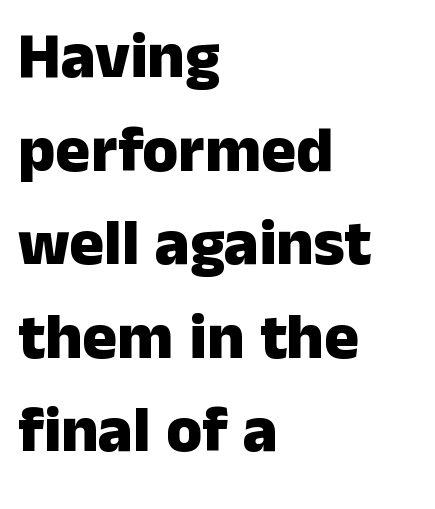
{"serif": "no", "italic": "no", "bold": "yes", "weight": "heavy", "width": "normal", "stroke_contrast": "low", "x_height": "medium", "monospaced": "no", "underline": "no", "align": "left", "line_spacing": "normal", "line_spacing_ratio": 1.44, "letter_spacing": "normal", "letter_spacing_em": 0.0, "glyph_px": 65}
